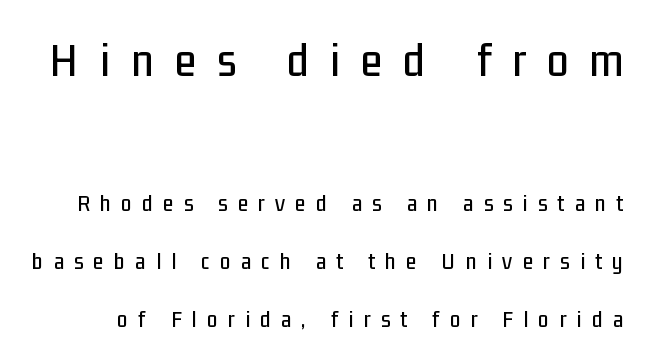
The image shows 49 px condensed sans-serif type, upright; set loose line spacing (2.41x), unusually wide letter spacing (+0.43 em), not underlined; the first (top) block is 2.04x larger; low stroke contrast and a medium x-height.
